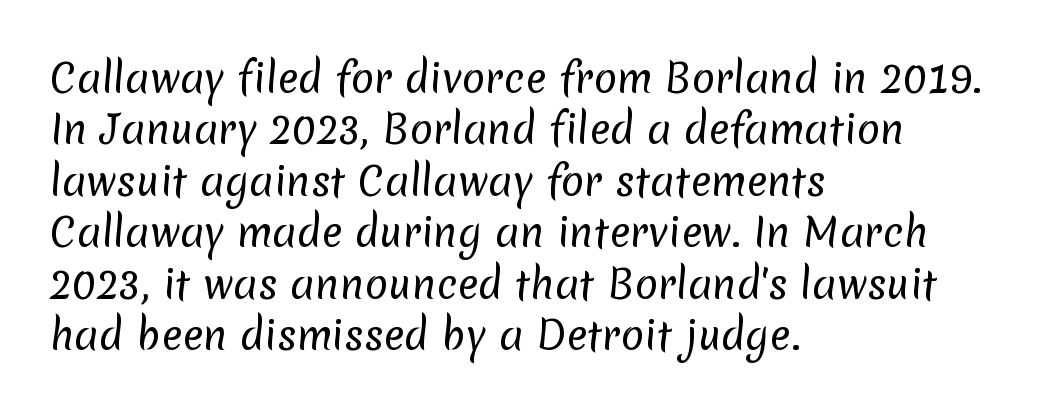
The image shows 39 px regular-weight sans-serif type; set left-aligned, normal line spacing (1.32x), normal letter spacing, not underlined; low stroke contrast and a medium x-height.
